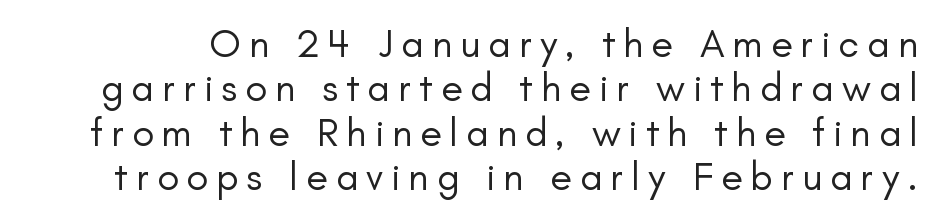
The letters look calm and open, with moderate or lighter stems. Horizontal bands of white between lines are thin slivers. Check where the strokes stop: nothing finishes them off — pure sans. Substantial extra tracking has been applied to these lines. Rule under the text: the space is simply empty.
